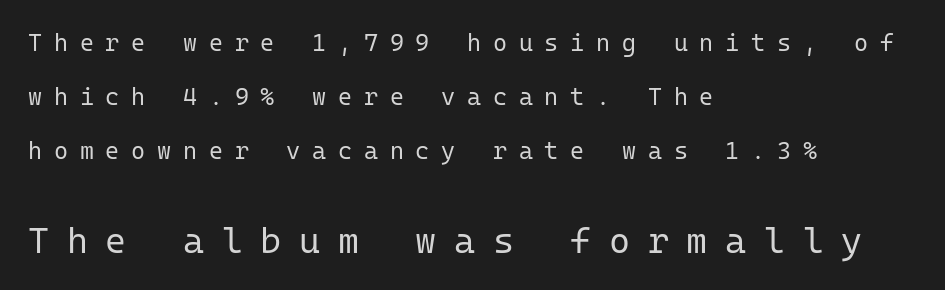
Type without underlining. Typographically, this falls in the sans-serif category. Every character sits straight up, as roman type does. The lower block of text is set noticeably larger than the block above it.
